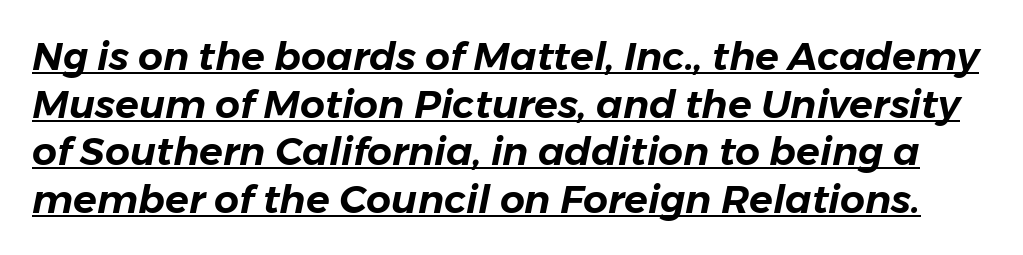
The image shows 39 px text type, italic (leaning right); set line spacing 1.22x, normal letter spacing, underlined; low stroke contrast and a medium x-height.
